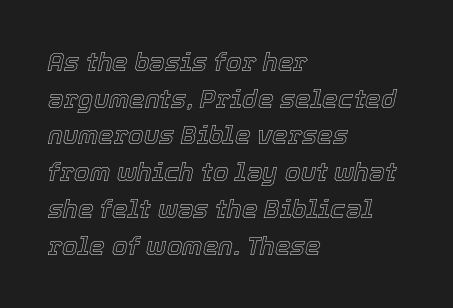
The whole block is typeset with a tilt. Does extra space separate the letters? No, they use regular spacing. Visually the block forms a straight wall on the left and a jagged coastline on the right. How would I describe the line gaps? Plain and ordinary.
